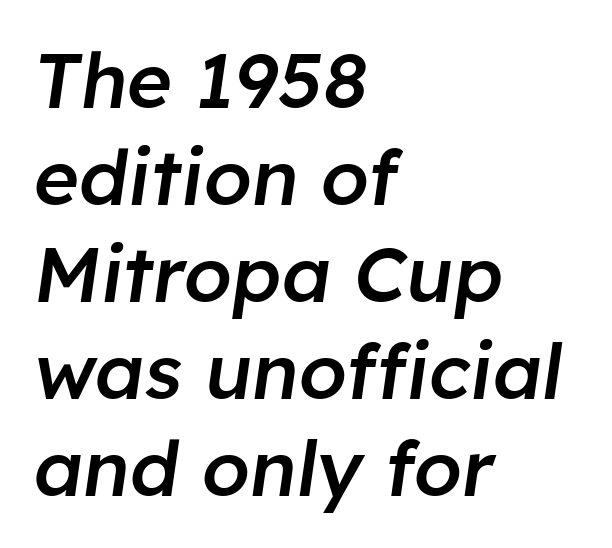
Q: Is the text bold? A: Semi-bold.
Q: Is the text italic (slanted)? A: Yes, it leans right by about 8 degrees.
Q: Is the text underlined? A: No.
Q: How is the paragraph aligned? A: Left-aligned.
Q: Is the spacing between letters normal or unusually wide? A: Normal.
Q: Is the spacing between lines tight, normal or loose? A: Normal.
Q: Width (condensed, normal, or wide)? A: Normal.
Q: Stroke contrast? A: Low.
Q: x-height? A: Medium.
Q: Monospaced? A: No.
